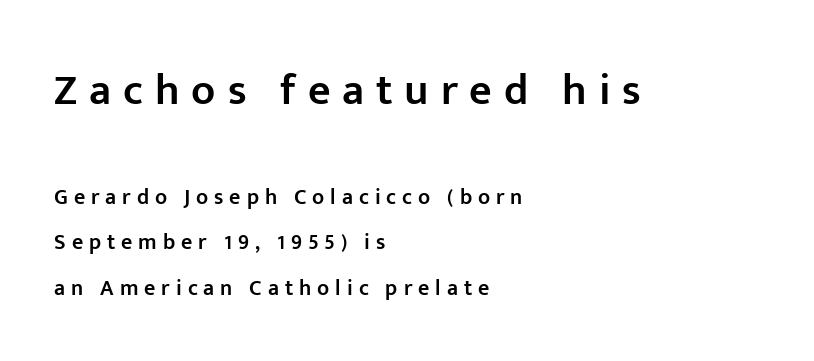
Which of the two is more prominent by size? The first, at the top. The space between consecutive lines is lavish. This is the regular roman posture of the typeface. Is the block centered? No — it sits flush against the left margin.
